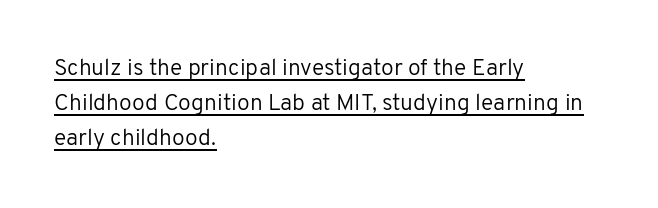
Q: Is the text bold? A: No.
Q: Is the text italic (slanted)? A: No, it is upright.
Q: Is the text underlined? A: Yes.
Q: How is the paragraph aligned? A: Left-aligned.
Q: Is the spacing between letters normal or unusually wide? A: Normal.
Q: Is the spacing between lines tight, normal or loose? A: Normal.
